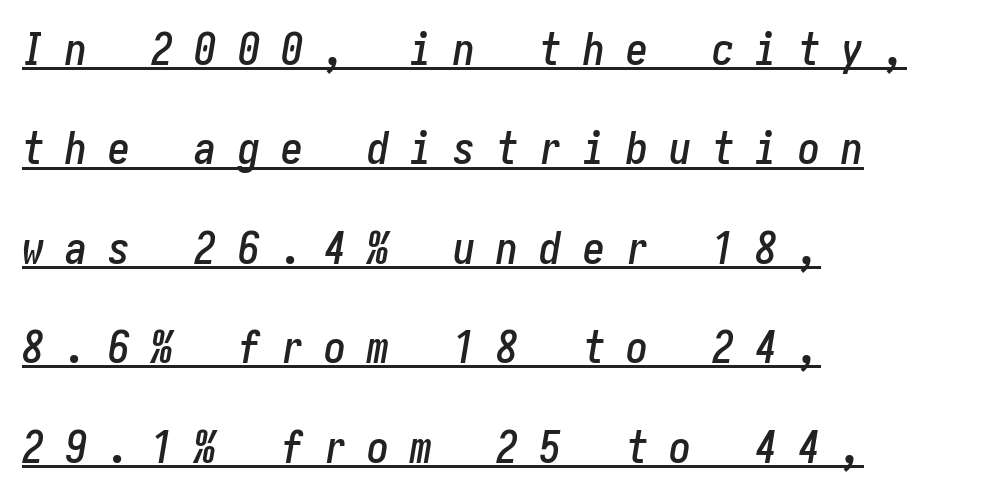
The specimen includes a rule beneath the text block's lines. The text carries the slant typical of an italic or oblique font. Every row of glyphs begins at an identical x-position on the left. Words appear elongated and porous because spacing is wide. These lines stand farther apart than default settings would place them.
